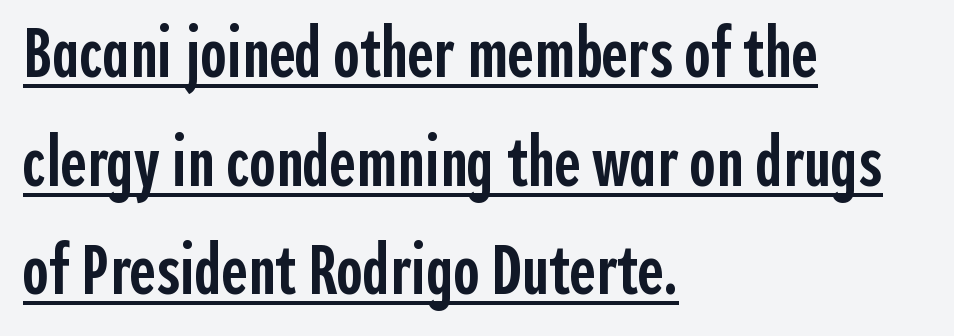
{"serif": "no", "italic": "no", "bold": "semi", "weight": "semibold", "width": "condensed", "x_height": "medium", "monospaced": "no", "underline": "yes", "align": "left", "line_spacing": "normal", "line_spacing_ratio": 1.53, "letter_spacing": "normal", "letter_spacing_em": 0.0, "glyph_px": 71}
